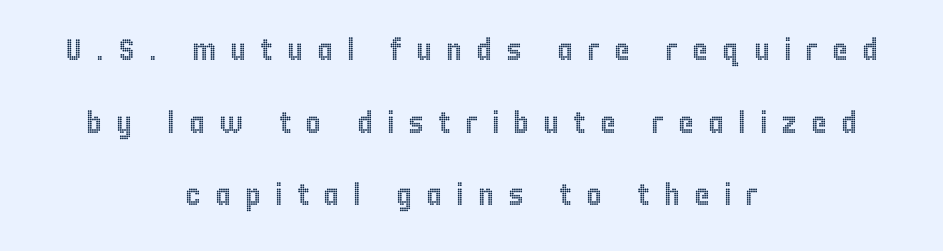
Character widths vary here, with narrow letters taking less room than wide ones. Ascenders rise straight up at ninety degrees. A typesetter would call this heavily tracked-out type. Casual observation: everything's sitting right in the middle. Descender tails drop into unmarked territory. The passage shown stacks its lines with a broad gap.
